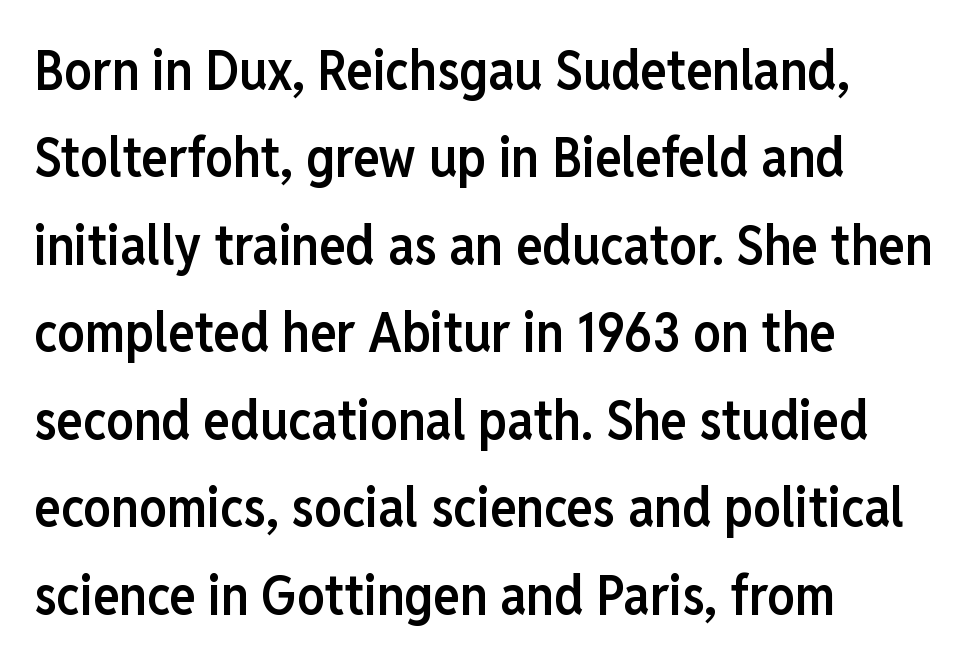
Has an underline been added? It has not. Posture: vertical. The designer left line spacing at the default. Between one letter and the next there's only the usual sliver of space.
